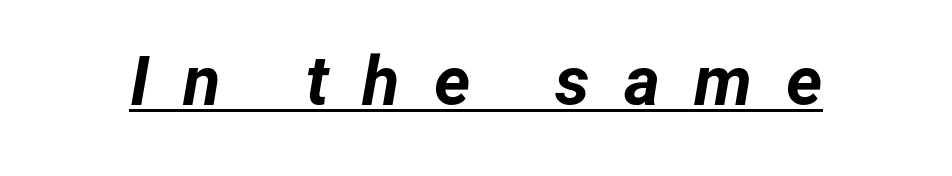
The rendering uses a bold face; every stroke is thick and dark. Notice how the stems are inclined rather than vertical — that's the hallmark of italics. Varying glyph widths throughout — classic text-font behaviour. The face used here is rendered with a markedly widened letterfit. Is there an underline? Yes — a line sits under the letters.
